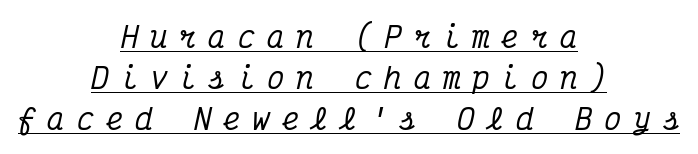
The image shows 29 px condensed serif type, italic (leaning right), monospaced; set centered, normal line spacing (1.41x), unusually wide letter spacing (+0.41 em), underlined; medium stroke contrast and a medium x-height.
